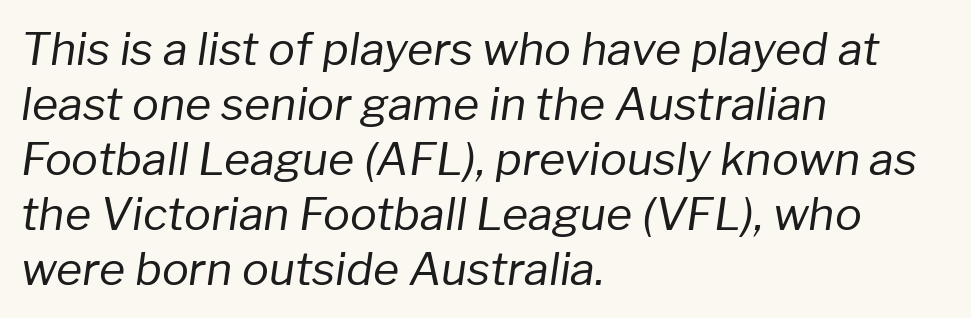
The image shows 45 px regular-weight type, italic (leaning right); set left-aligned, line spacing 1.22x, normal letter spacing, not underlined; low stroke contrast and a medium x-height.
